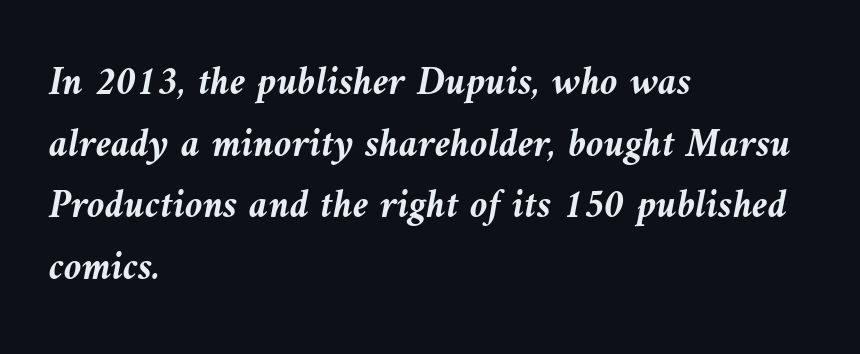
The rag falls on the right side of this text block. Reading down the column, the eye jumps a familiar distance to each next line. A typesetter would call this proportional, since set widths differ per character. The letters are bold, with thick, heavy strokes.
